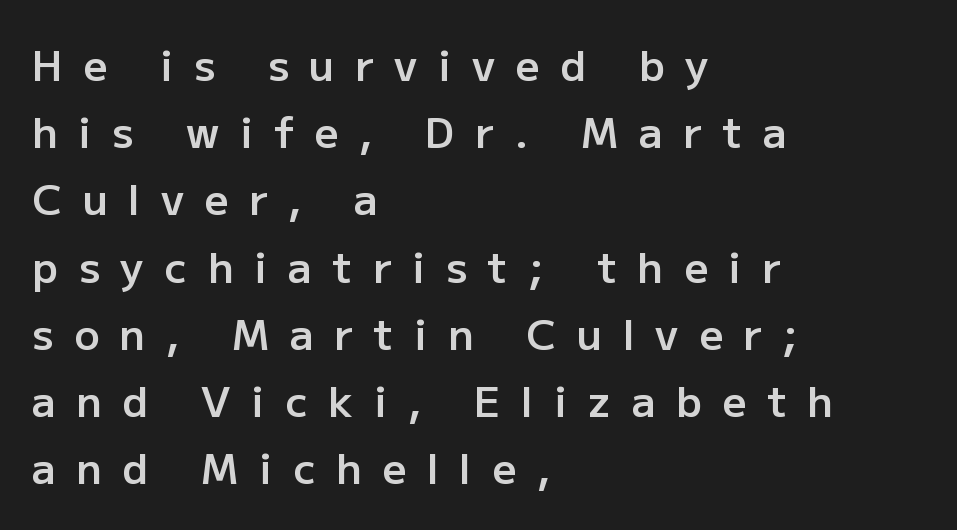
The rendering uses natural spacing where letterforms have individual widths. The letterforms stand isolated, each surrounded by extra space. Ordinary non-slanted type is in use. The passage shown is typeset with a sans-serif family. Semibold letterforms, between regular and bold. A student would call this left alignment; a typographer would say flush left, rag right.
